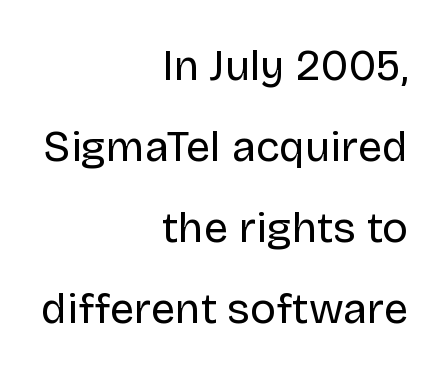
Q: Is the text bold? A: No.
Q: Is the text italic (slanted)? A: No, it is upright.
Q: Is the typeface a serif or a sans-serif typeface? A: Sans-serif.
Q: Is the text underlined? A: No.
Q: How is the paragraph aligned? A: Right-aligned.
Q: Is the spacing between letters normal or unusually wide? A: Normal.
Q: Width (condensed, normal, or wide)? A: Normal.
Q: Stroke contrast? A: Low.
Q: x-height? A: Large.
Q: Monospaced? A: No.
